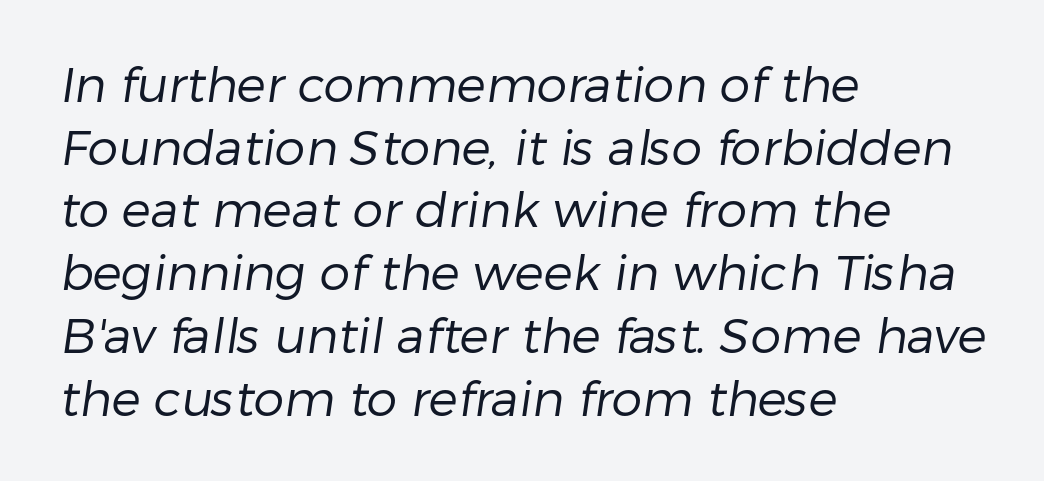
Q: Is the text bold? A: No.
Q: Is the typeface a serif or a sans-serif typeface? A: Sans-serif.
Q: Is the text underlined? A: No.
Q: How is the paragraph aligned? A: Left-aligned.
Q: Is the spacing between letters normal or unusually wide? A: Normal.
Q: Is the spacing between lines tight, normal or loose? A: Normal.
Q: Width (condensed, normal, or wide)? A: Normal.
Q: Stroke contrast? A: Low.
Q: x-height? A: Medium.
Q: Monospaced? A: No.
